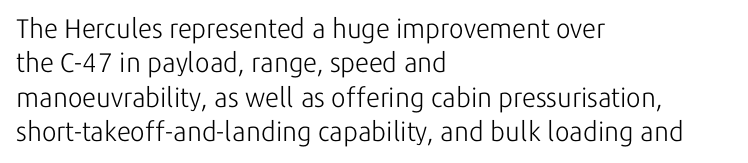
The letterforms sit at book weight or below. Honestly, the letter spacing is just normal — you wouldn't notice it. The type sits square on the baseline with zero lean. Unmarked baselines from the first word to the last. The text block is weighted toward the left margin, trailing off unevenly rightward. The designer left line spacing at the default.
